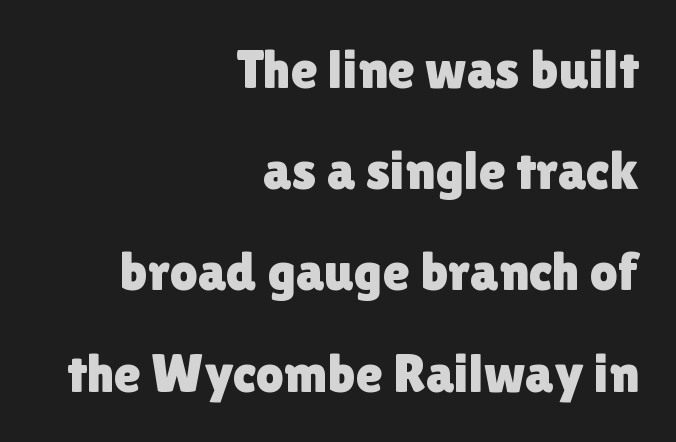
{"serif": "no", "italic": "no", "width": "normal", "x_height": "medium", "monospaced": "no", "underline": "no", "align": "right", "line_spacing_ratio": 1.84, "letter_spacing": "normal", "letter_spacing_em": 0.0, "glyph_px": 55}
